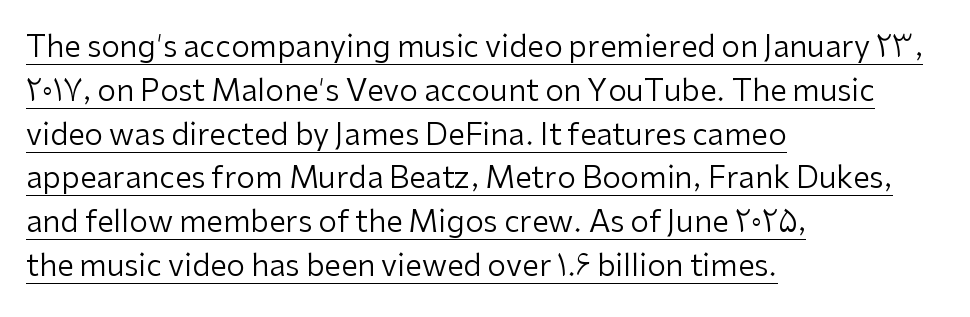
Varying glyph widths throughout — classic text-font behaviour. Regarding leading, the lines here are spaced in the standard way. Nothing sits at the stroke ends, so this counts as sans-serif. Weight: regular or lighter.
